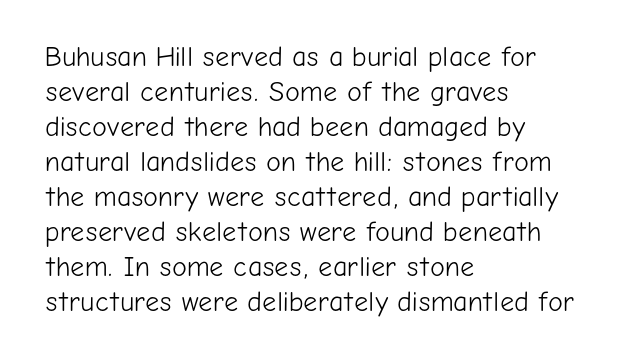
{"serif": "no", "italic": "no", "bold": "no", "weight": "light", "width": "normal", "stroke_contrast": "low", "x_height": "medium", "monospaced": "no", "underline": "no", "align": "left", "line_spacing": "normal", "line_spacing_ratio": 1.25, "letter_spacing": "normal", "letter_spacing_em": 0.0, "glyph_px": 28}
